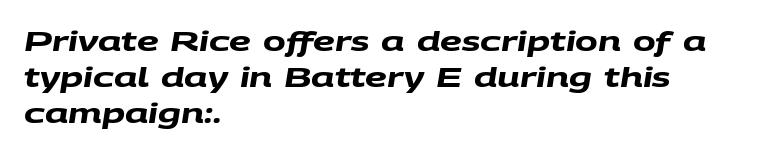
The image shows 27 px bold type; set left-aligned, normal line spacing (1.34x), normal letter spacing, not underlined.
